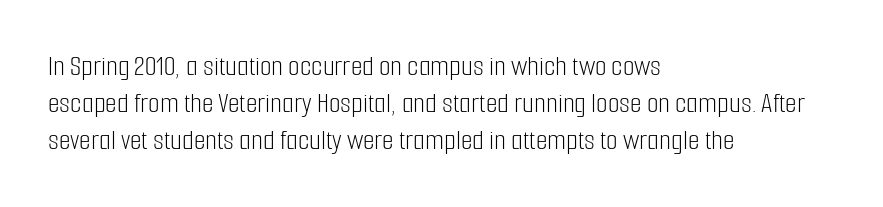
Q: Is the text bold? A: No.
Q: Is the text italic (slanted)? A: No, it is upright.
Q: Is the typeface a serif or a sans-serif typeface? A: Sans-serif.
Q: Is the text underlined? A: No.
Q: How is the paragraph aligned? A: Left-aligned.
Q: Is the spacing between letters normal or unusually wide? A: Normal.
Q: Width (condensed, normal, or wide)? A: Condensed.
Q: Stroke contrast? A: Low.
Q: x-height? A: Medium.
Q: Monospaced? A: No.
